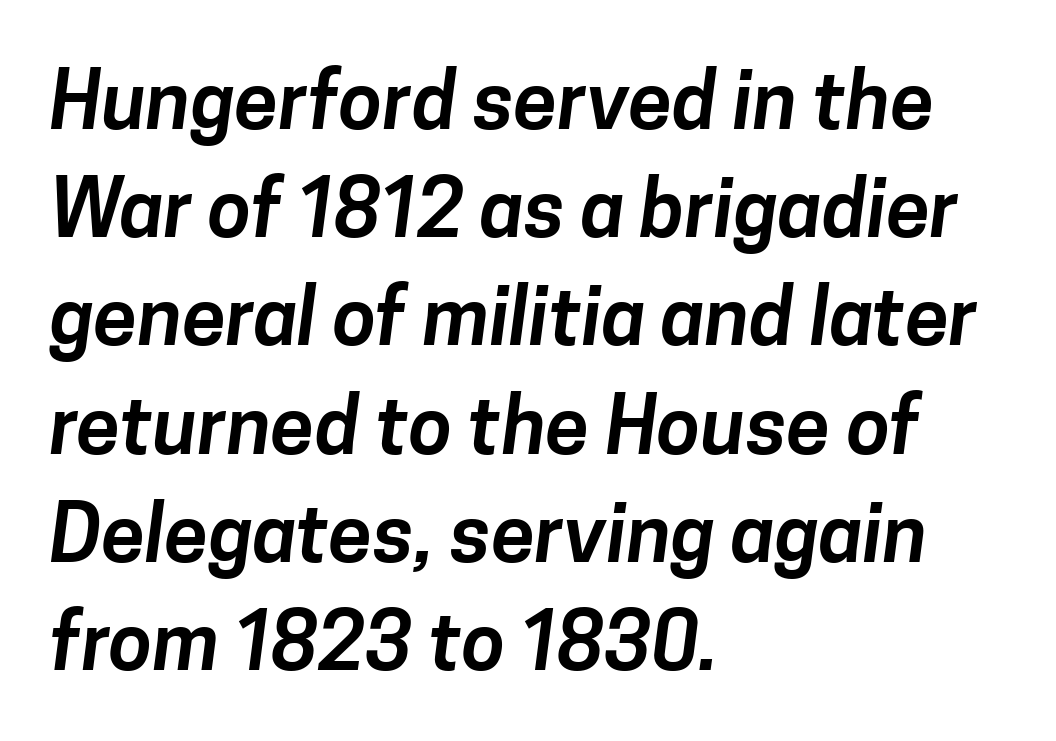
The rendering keeps characters at their native spacing. This rendering features lettering with no underline. You can tell from the bare stems that sans-serif type was used. The rendering anchors every line to the left-hand side. The face used here is proportionally spaced, like ordinary book or web type. If you measured baseline to baseline, you'd find a middling distance.
